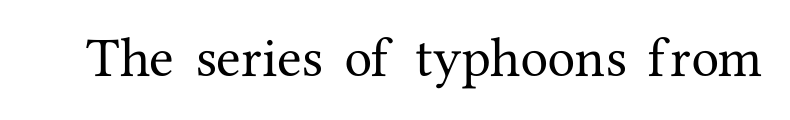
Anything drawn beneath the words? Only blank space. The face used here is proportionally spaced, like ordinary book or web type. Serif or sans? Serif — the stroke terminals have little feet. The axis of the letterforms is exactly vertical.
